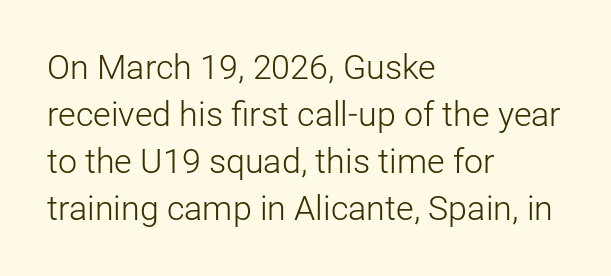
These lines are rendered in a variable-pitch font. This sample keeps an unexceptional amount of space between lines. Lines of text with bare space underneath. Serif or sans? Sans — the stroke terminals are bare.
